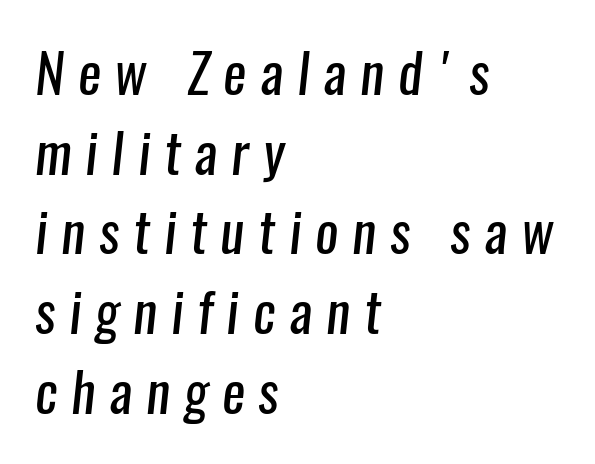
The image shows 55 px regular-weight, condensed sans-serif type; set left-aligned, normal line spacing (1.45x), unusually wide letter spacing (+0.25 em), not underlined; low stroke contrast and a medium x-height.
